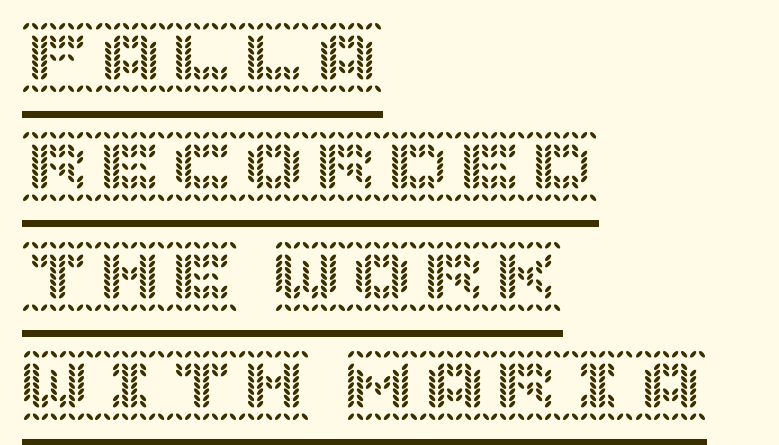
Q: Is the text italic (slanted)? A: No, it is upright.
Q: Is the text underlined? A: Yes.
Q: How is the paragraph aligned? A: Left-aligned.
Q: Is the spacing between letters normal or unusually wide? A: Normal.
Q: Is the spacing between lines tight, normal or loose? A: Normal.
Q: Width (condensed, normal, or wide)? A: Normal.
Q: x-height? A: Large.
